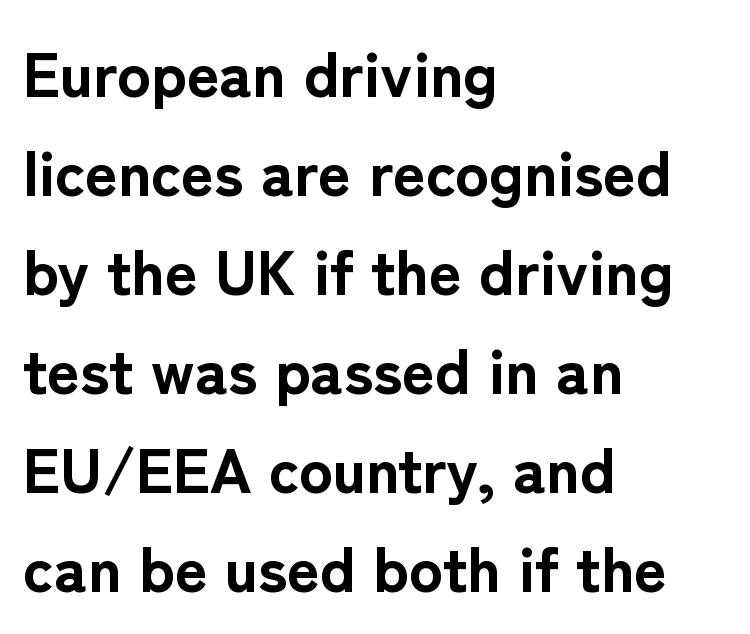
The face used here is a sans, in the tradition of grotesques and geometrics. Character widths vary here, with narrow letters taking less room than wide ones. The gaps between neighbouring characters are ordinary and unremarkable. The line-height multiplier appears to be the usual default. Rule under the text: the space is simply empty.
